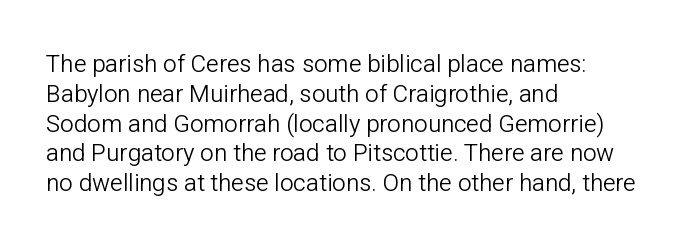
If you drew a line through each stem, it would be perfectly vertical. Tracking value appears to be zero — textbook default spacing. The rag falls on the right side of this text block. The face looks like a standard text weight, possibly lighter. The string is rendered with underlining switched off.
